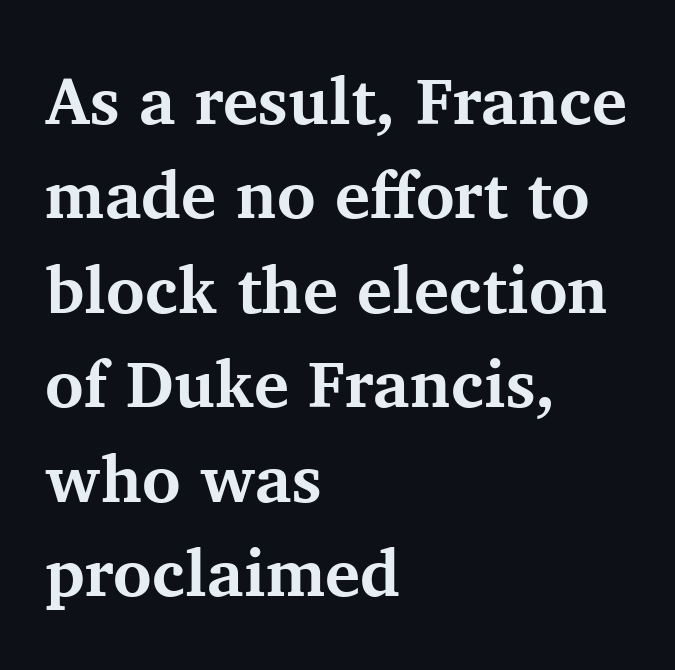
Check the space under the baseline: it is left empty. The specimen reads as upright at a glance. A typesetter would label this face a serif. Notice how thick the strokes are: this is what a full bold looks like. This sample has the flowing, uneven cadence of proportional lettering.
